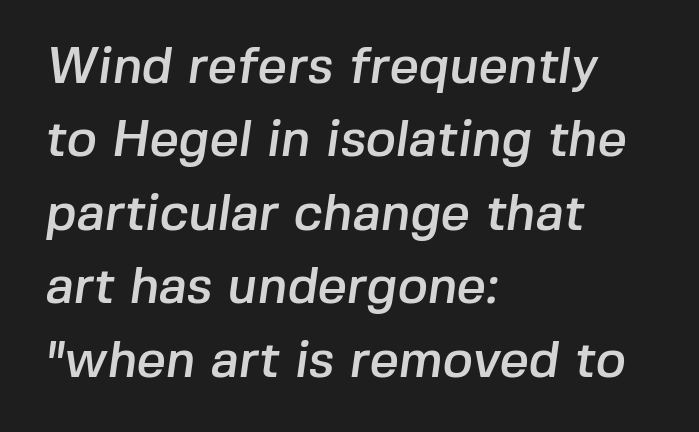
{"serif": "no", "width": "normal", "stroke_contrast": "low", "x_height": "medium", "monospaced": "no", "underline": "no", "align": "left", "line_spacing": "normal", "line_spacing_ratio": 1.44, "letter_spacing": "normal", "letter_spacing_em": 0.0, "glyph_px": 51}
